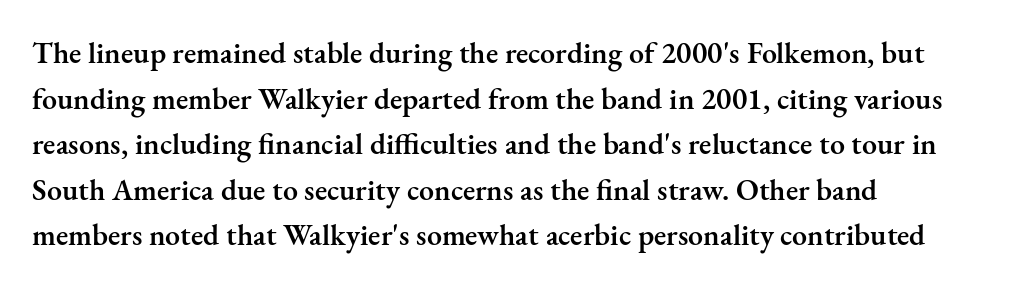
The image shows 30 px semibold serif type, upright; set left-aligned, normal line spacing (1.52x), normal letter spacing, not underlined; medium stroke contrast and a small x-height.
